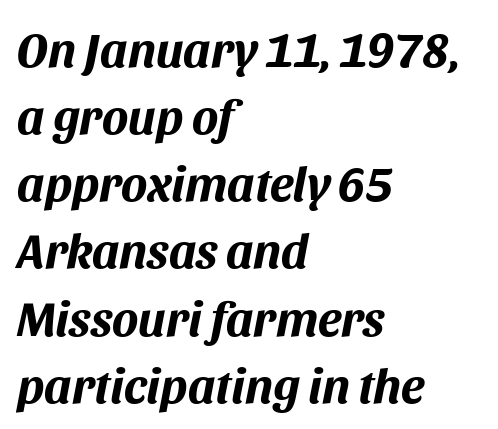
Q: Is the text bold? A: Yes.
Q: Is the text italic (slanted)? A: Yes, it leans right by about 11 degrees.
Q: Is the text underlined? A: No.
Q: How is the paragraph aligned? A: Left-aligned.
Q: Is the spacing between letters normal or unusually wide? A: Normal.
Q: Is the spacing between lines tight, normal or loose? A: Normal.
Q: Width (condensed, normal, or wide)? A: Normal.
Q: Stroke contrast? A: Medium.
Q: x-height? A: Large.
Q: Monospaced? A: No.
